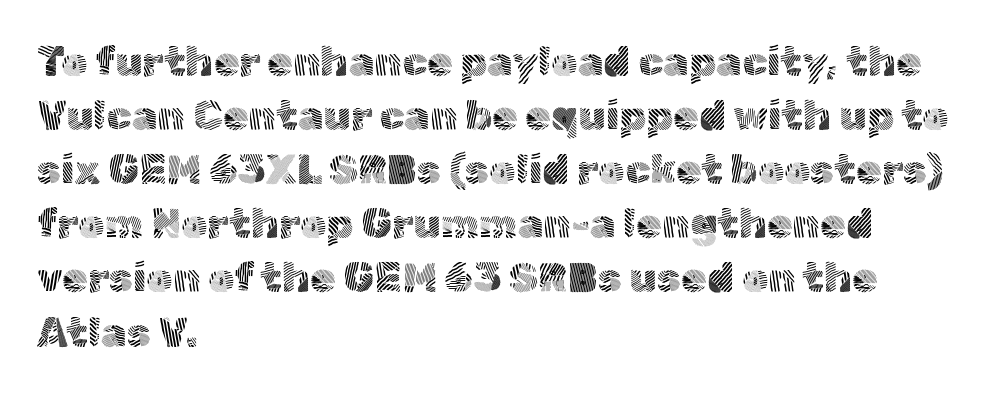
If you drew a line through each stem, it would be perfectly vertical. Visually the block forms a straight wall on the left and a jagged coastline on the right. Bare-footed words on every line. There is no visible air inserted between adjacent glyphs. Does the leading feel generous? No, just average.
